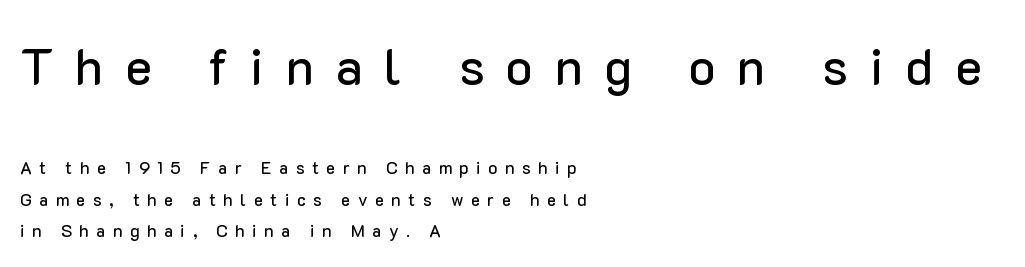
Q: Is the text italic (slanted)? A: No, it is upright.
Q: Is the typeface a serif or a sans-serif typeface? A: Sans-serif.
Q: Is the text underlined? A: No.
Q: How is the paragraph aligned? A: Left-aligned.
Q: Is the spacing between letters normal or unusually wide? A: Unusually wide.
Q: Which block of text is set in a larger size, the first (top) or the second (bottom)? A: The first (top) one.
Q: Width (condensed, normal, or wide)? A: Normal.
Q: Stroke contrast? A: Low.
Q: x-height? A: Medium.
Q: Monospaced? A: No.
